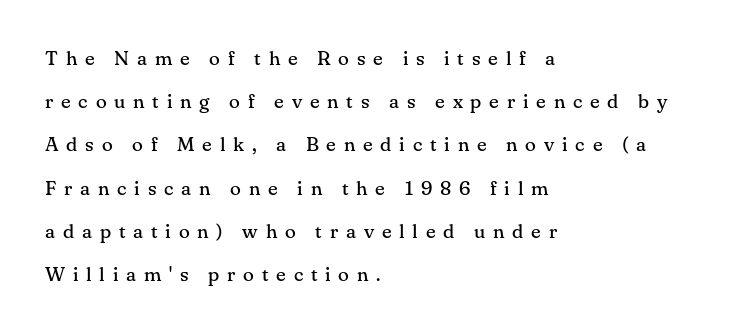
Think standard paragraph weight, or any step lighter than that. The lines in this sample share a left origin and differ only in where they stop. This block would shrink considerably if given ordinary leading; it's expanded now. Style check: upright. The face used here is rendered with a markedly widened letterfit.
